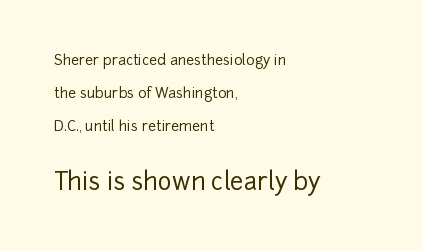
{"italic": "no", "underline": "no", "align": "left", "line_spacing": "loose", "line_spacing_ratio": 2.36, "letter_spacing": "normal", "letter_spacing_em": 0.0, "larger_block": "second", "size_ratio": 1.71, "glyph_px": 24}
